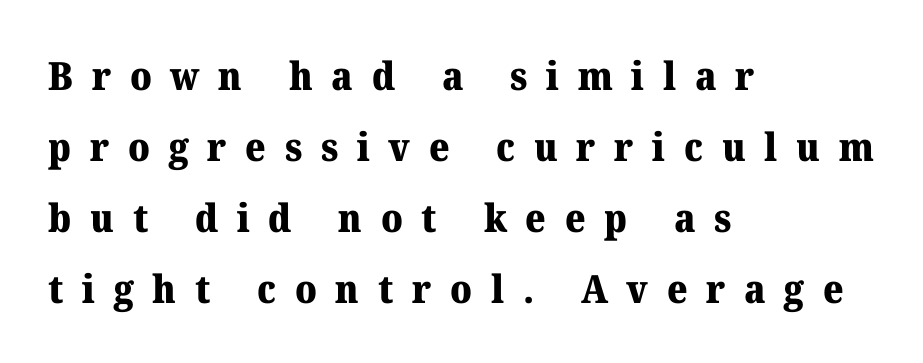
Where is the straight margin? On the left. Typesetter's note: full bold, strokes at maximum text heaviness. A typesetter would call this heavily tracked-out type. Proportional: the letters do not fall into vertical columns. The typography opts for an upright posture over an oblique one. Observe the serifs anchoring each vertical stroke in this sample.
